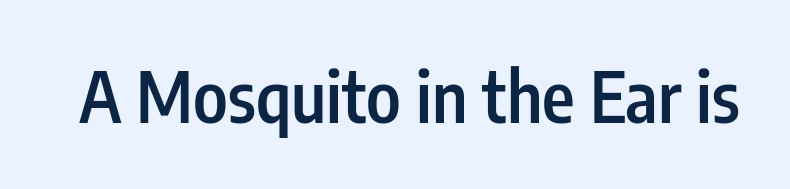
The image shows 70 px semibold, condensed sans-serif type, upright; set normal letter spacing, not underlined; low stroke contrast and a medium x-height.
